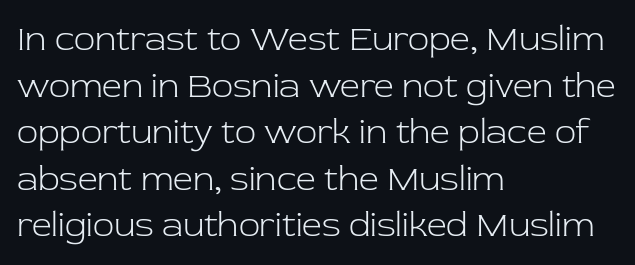
Q: Is the text bold? A: No.
Q: Is the text italic (slanted)? A: No, it is upright.
Q: Is the typeface a serif or a sans-serif typeface? A: Serif.
Q: Is the text underlined? A: No.
Q: How is the paragraph aligned? A: Left-aligned.
Q: Is the spacing between letters normal or unusually wide? A: Normal.
Q: Is the spacing between lines tight, normal or loose? A: Normal.
Q: Width (condensed, normal, or wide)? A: Normal.
Q: Stroke contrast? A: Low.
Q: x-height? A: Medium.
Q: Monospaced? A: No.
